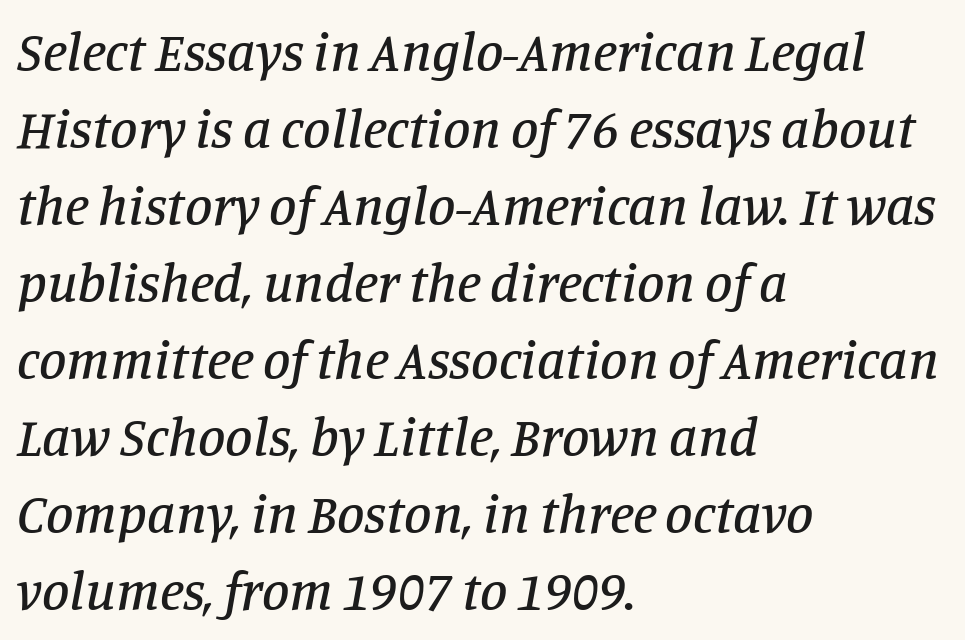
The image shows 55 px serif type, italic (leaning right); set left-aligned, normal line spacing (1.4x), normal letter spacing, not underlined; low stroke contrast and a large x-height.
